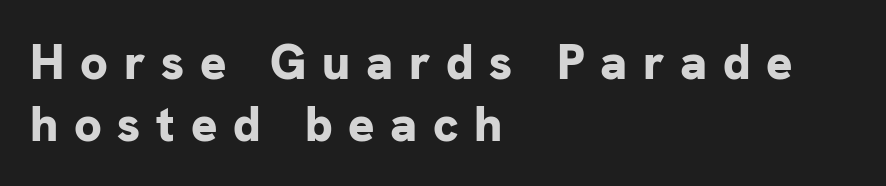
This is the regular roman posture of the typeface. Underline: absent. Every letter is thick-stroked: bold, no question. This is sans-serif lettering, the kind often seen on screens and signage. Think of a printed novel: that variable character pitch is what you see here. Tracking here is generous; glyphs stand well apart from one another.
